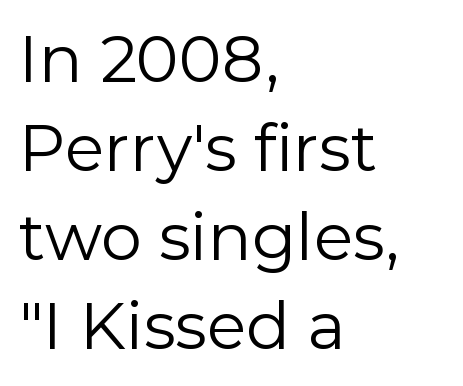
Nobody touched the tracking dial on this one. Is this a sans? Yes — the strokes have no serifs. The cut favours lightness, reaching ordinary text weight at its darkest. The typography opts for an upright posture over an oblique one. Typeset ragged right — the left edge is the straight one.
